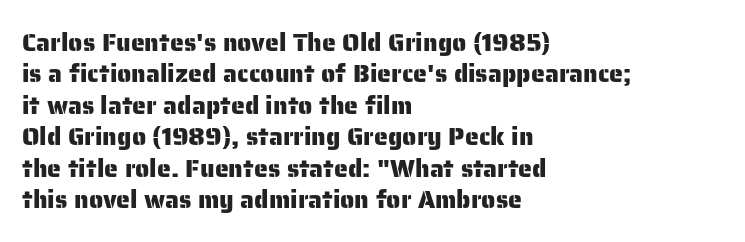
The space directly below the letters is spotless. Whoever set this chose a conventional vertical rhythm. The typesetter chose a ragged-right arrangement here. Posture: straight, roman, zero tilt. Standard letterfit; no display-style spreading of the glyphs.
